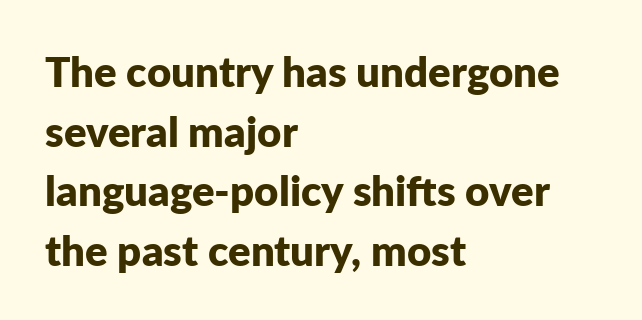
{"serif": "no", "italic": "no", "bold": "yes", "weight": "bold", "width": "normal", "stroke_contrast": "low", "x_height": "medium", "monospaced": "no", "underline": "no", "align": "left", "line_spacing": "normal", "line_spacing_ratio": 1.42, "letter_spacing": "normal", "letter_spacing_em": 0.0, "glyph_px": 42}
